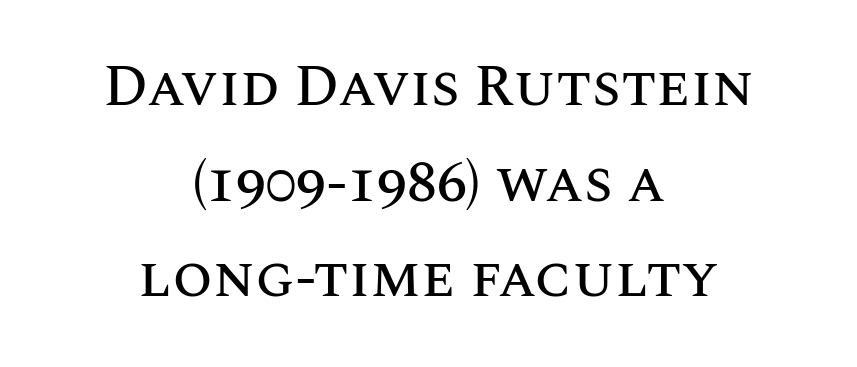
Q: Is the text italic (slanted)? A: No, it is upright.
Q: Is the text underlined? A: No.
Q: How is the paragraph aligned? A: Centered.
Q: Is the spacing between letters normal or unusually wide? A: Normal.
Q: Is the spacing between lines tight, normal or loose? A: Normal.
Q: Width (condensed, normal, or wide)? A: Normal.
Q: Stroke contrast? A: Medium.
Q: x-height? A: Large.
Q: Monospaced? A: No.
